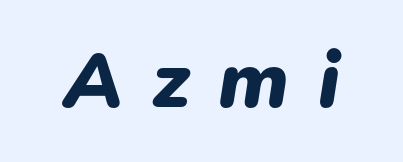
{"italic": "yes", "lean": "right", "slant_degrees": 9, "bold": "yes", "weight": "heavy", "width": "normal", "stroke_contrast": "low", "x_height": "medium", "monospaced": "no", "underline": "no", "letter_spacing": "wide", "letter_spacing_em": 0.36, "glyph_px": 79}
